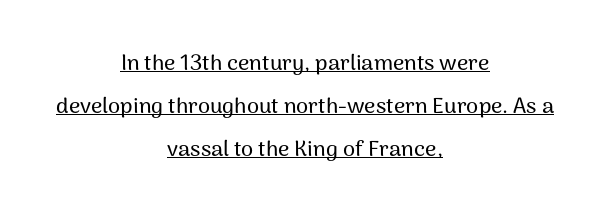
Compared with undecorated copy, this sample adds a rule below the words. The type is set solid horizontally, with unmodified tracking. Both edges are ragged and mirror each other, which tells us the setting is centered. You can tell it's not italic because the verticals are truly vertical.
